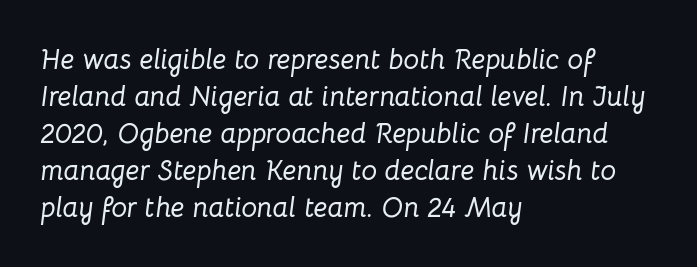
Q: Is the text italic (slanted)? A: Yes, it leans right by about 8 degrees.
Q: Is the text underlined? A: No.
Q: How is the paragraph aligned? A: Left-aligned.
Q: Is the spacing between letters normal or unusually wide? A: Normal.
Q: Is the spacing between lines tight, normal or loose? A: Normal.
Q: Width (condensed, normal, or wide)? A: Normal.
Q: Stroke contrast? A: Low.
Q: x-height? A: Medium.
Q: Monospaced? A: No.
